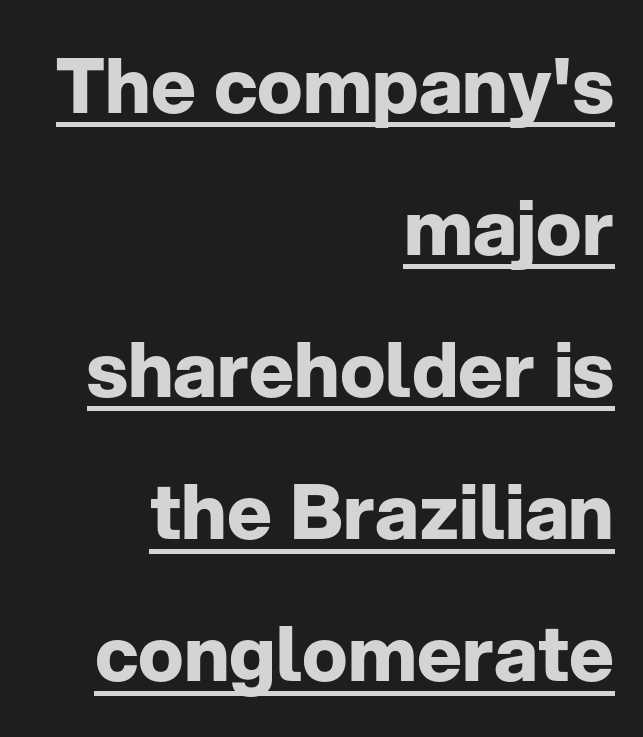
Stroke thickness is high; the sample reads as a true bold. Note: no serifs on the glyphs. Vertical strokes here are truly vertical. Right-aligned paragraph, ragged on the left.
